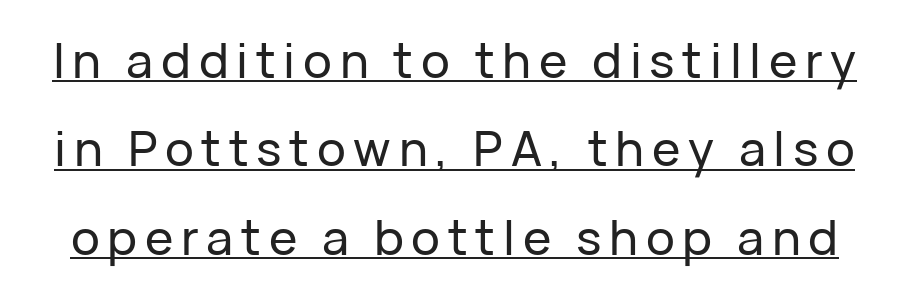
Q: Is the text italic (slanted)? A: No, it is upright.
Q: Is the typeface a serif or a sans-serif typeface? A: Sans-serif.
Q: Is the text underlined? A: Yes.
Q: Width (condensed, normal, or wide)? A: Normal.
Q: Stroke contrast? A: Low.
Q: x-height? A: Medium.
Q: Monospaced? A: No.
